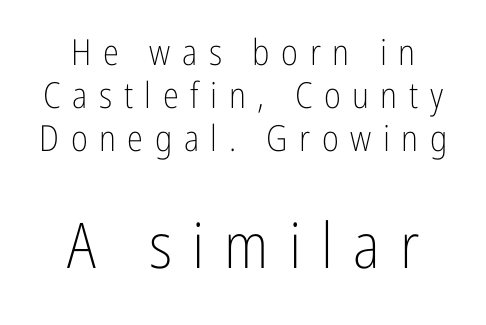
The passage shown has open, widely tracked lettering throughout. Where is the straight margin? There isn't one; the lines are centered. Proportional: the letters do not fall into vertical columns. The area under the type is left untouched.
